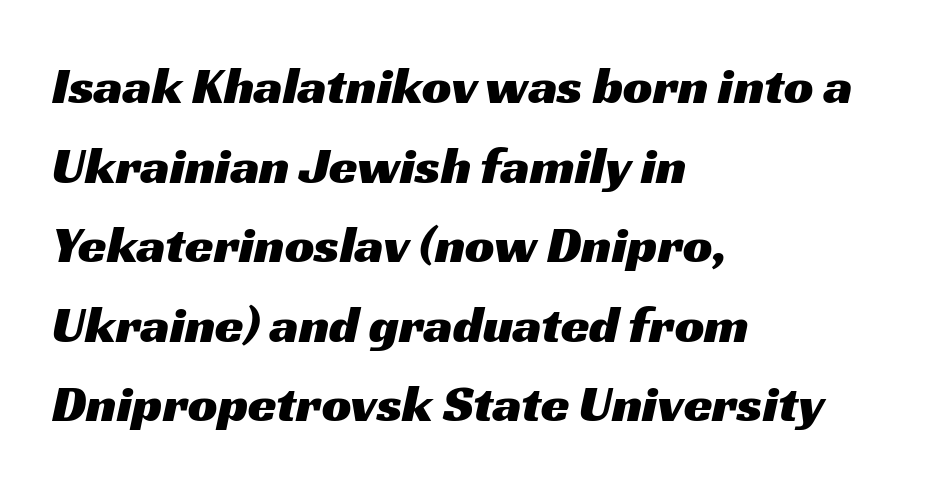
Q: Is the typeface a serif or a sans-serif typeface? A: Sans-serif.
Q: Is the text underlined? A: No.
Q: How is the paragraph aligned? A: Left-aligned.
Q: Is the spacing between letters normal or unusually wide? A: Normal.
Q: Is the spacing between lines tight, normal or loose? A: Normal.
Q: Width (condensed, normal, or wide)? A: Wide.
Q: Stroke contrast? A: Medium.
Q: x-height? A: Medium.
Q: Monospaced? A: No.
